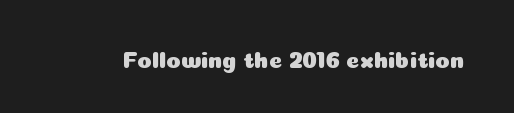
{"italic": "no", "underline": "no", "letter_spacing": "normal", "letter_spacing_em": 0.0, "glyph_px": 23}
